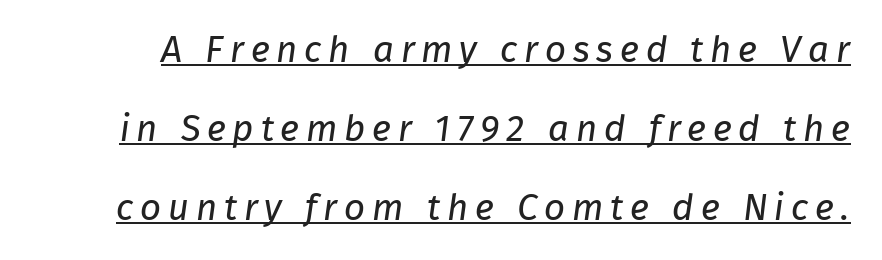
Looks like someone drew a line under every word here. You can tell from the bare stems that sans-serif type was used. Stems here are at most as thick as an everyday book face. The designer dialed line spacing up above the default.
